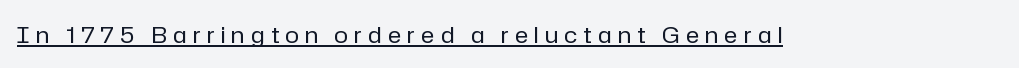
Q: Is the text bold? A: No.
Q: Is the text italic (slanted)? A: No, it is upright.
Q: Is the text underlined? A: Yes.
Q: Is the spacing between letters normal or unusually wide? A: Unusually wide.
